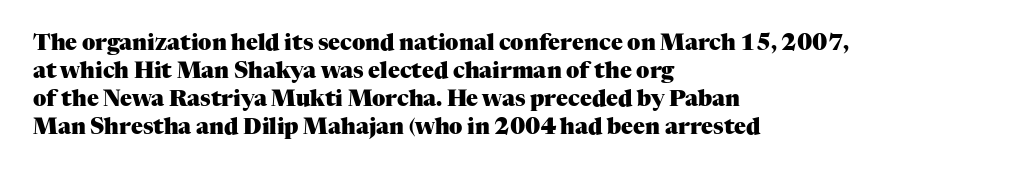
The axis of the letterforms is exactly vertical. Leftover space on each line is placed entirely after the last word. Each row of text sits above clean, open space. Students, note that the glyphs here touch the page at normal intervals.
